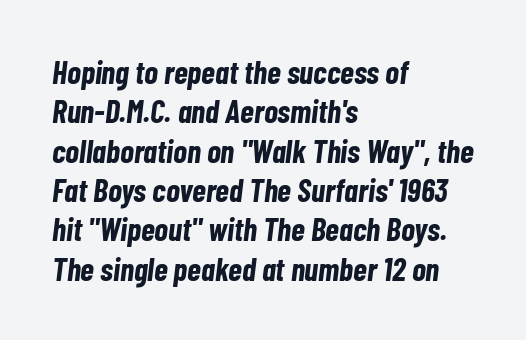
The text carries the slant typical of an italic or oblique font. Does extra space separate the letters? No, they use regular spacing. A student would call this left alignment; a typographer would say flush left, rag right. Quick note: underline off.
